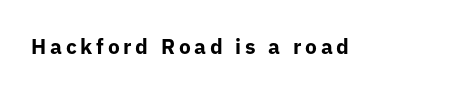
Pretty heavy lettering here — definitely bold. The passage shown is not underscored anywhere. Do the letters lean? They stand straight.
